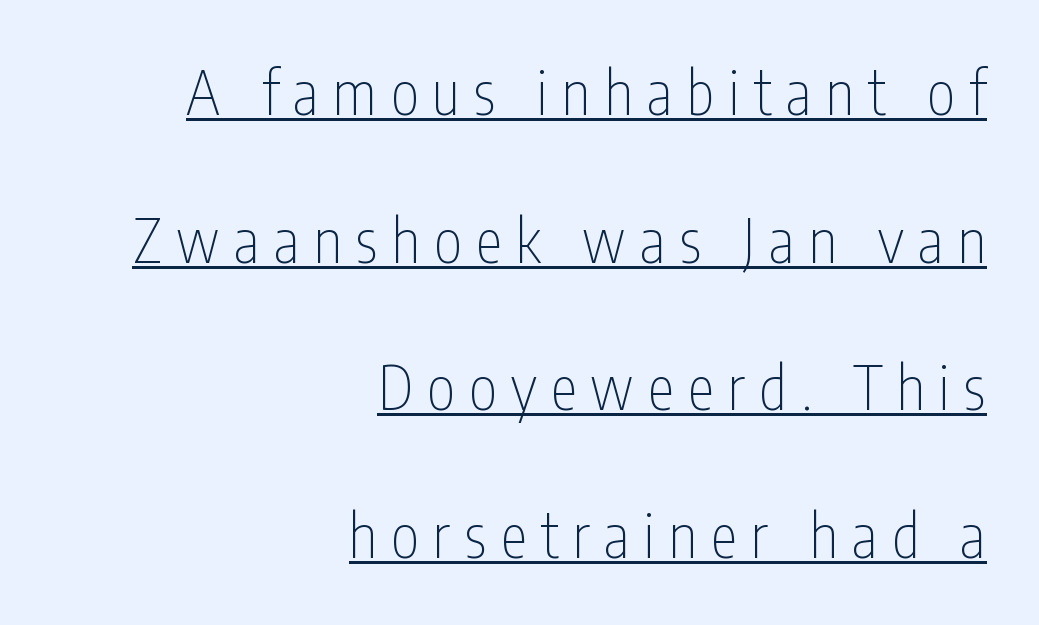
Glance below the letters and you will spot a drawn line. Stroke mass is kept to a normal reading level or below. Character widths vary here, with narrow letters taking less room than wide ones. The vertical gap from one line to the next is large. Spacing between characters has been opened up far beyond the box default. The letters stand straight up with perfectly vertical stems.
